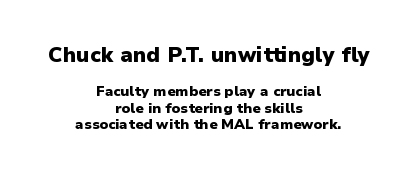
Q: Is the text bold? A: Yes.
Q: Is the text italic (slanted)? A: No, it is upright.
Q: Is the text underlined? A: No.
Q: How is the paragraph aligned? A: Centered.
Q: Is the spacing between letters normal or unusually wide? A: Normal.
Q: Which block of text is set in a larger size, the first (top) or the second (bottom)? A: The first (top) one.
